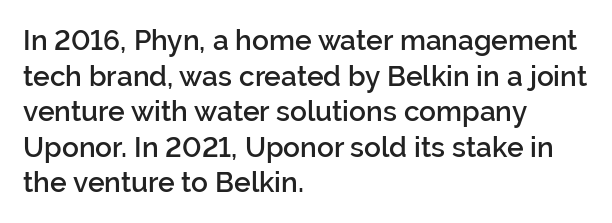
Q: Is the text bold? A: Semi-bold.
Q: Is the text italic (slanted)? A: No, it is upright.
Q: Is the typeface a serif or a sans-serif typeface? A: Sans-serif.
Q: Is the text underlined? A: No.
Q: How is the paragraph aligned? A: Left-aligned.
Q: Is the spacing between letters normal or unusually wide? A: Normal.
Q: Is the spacing between lines tight, normal or loose? A: Normal.
Q: Width (condensed, normal, or wide)? A: Normal.
Q: Stroke contrast? A: Low.
Q: x-height? A: Medium.
Q: Monospaced? A: No.
